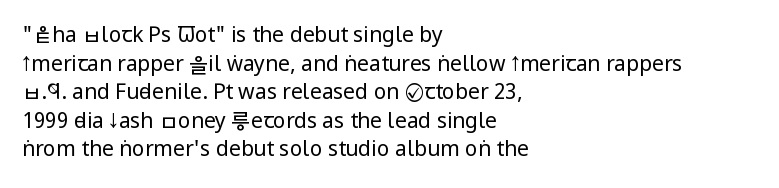
The image shows 21 px text type, upright; set left-aligned, normal line spacing (1.36x), normal letter spacing, not underlined.
